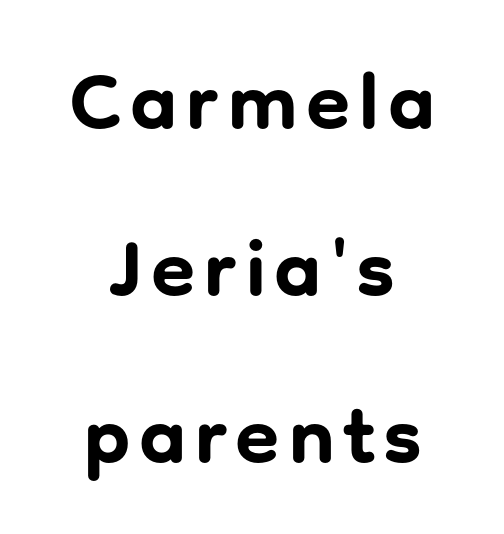
The font is running at its bold setting. The face used here is proportionally spaced, like ordinary book or web type. The face used here is a sans, in the tradition of grotesques and geometrics. Is the block centered? Yes — each line is placed symmetrically about the middle.
